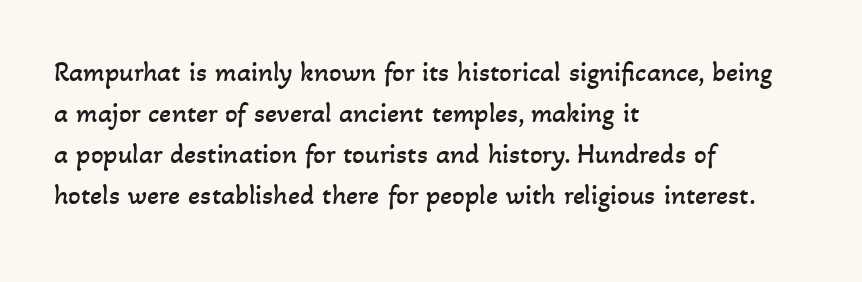
Q: Is the text bold? A: No.
Q: Is the text underlined? A: No.
Q: How is the paragraph aligned? A: Left-aligned.
Q: Is the spacing between letters normal or unusually wide? A: Normal.
Q: Is the spacing between lines tight, normal or loose? A: Normal.
Q: Width (condensed, normal, or wide)? A: Normal.
Q: Stroke contrast? A: Low.
Q: x-height? A: Small.
Q: Monospaced? A: No.
